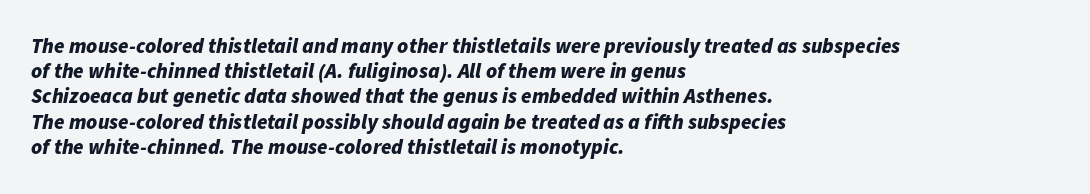
Q: Is the text bold? A: Yes.
Q: Is the text italic (slanted)? A: Yes, it leans right by about 11 degrees.
Q: Is the text underlined? A: No.
Q: How is the paragraph aligned? A: Left-aligned.
Q: Is the spacing between letters normal or unusually wide? A: Normal.
